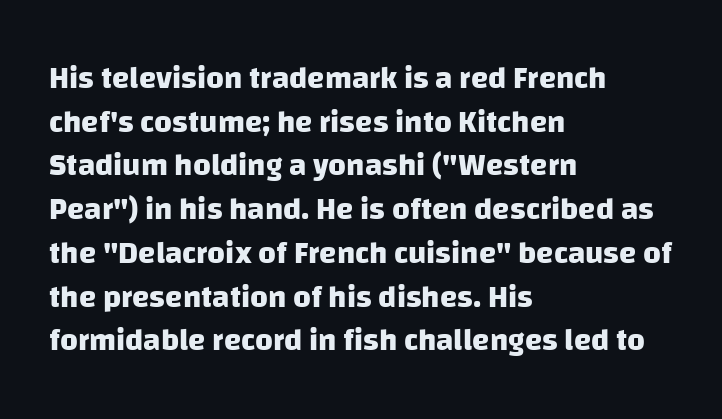
The image shows 31 px heavy sans-serif type; set left-aligned, normal line spacing (1.41x), normal letter spacing, not underlined; low stroke contrast and a large x-height.
